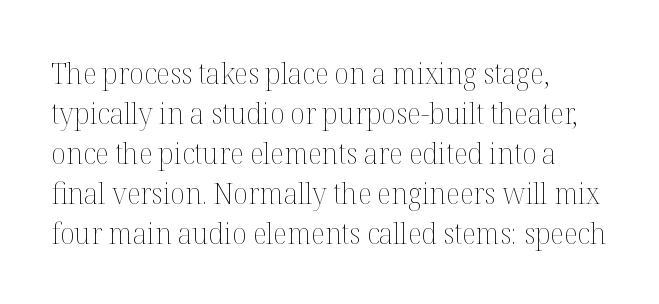
{"italic": "no", "bold": "no", "weight": "thin", "width": "normal", "stroke_contrast": "medium", "x_height": "medium", "monospaced": "no", "underline": "no", "align": "left", "line_spacing": "normal", "line_spacing_ratio": 1.33, "letter_spacing": "normal", "letter_spacing_em": 0.0, "glyph_px": 30}
